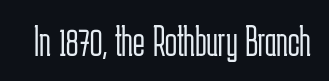
Q: Is the text bold? A: No.
Q: Is the text italic (slanted)? A: No, it is upright.
Q: Is the typeface a serif or a sans-serif typeface? A: Sans-serif.
Q: Is the text underlined? A: No.
Q: Is the spacing between letters normal or unusually wide? A: Normal.
Q: Width (condensed, normal, or wide)? A: Condensed.
Q: Stroke contrast? A: Low.
Q: x-height? A: Medium.
Q: Monospaced? A: No.
